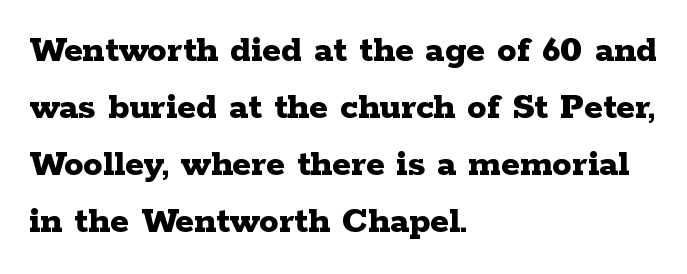
Is there any slant? The stems are plumb. Characters follow at the spacing the type designer built in. A typesetter would call this proportional, since set widths differ per character. Plenty of ink on the page — the face is bold. Reading down the column, the eye jumps a familiar distance to each next line. This sample uses a serif face.
